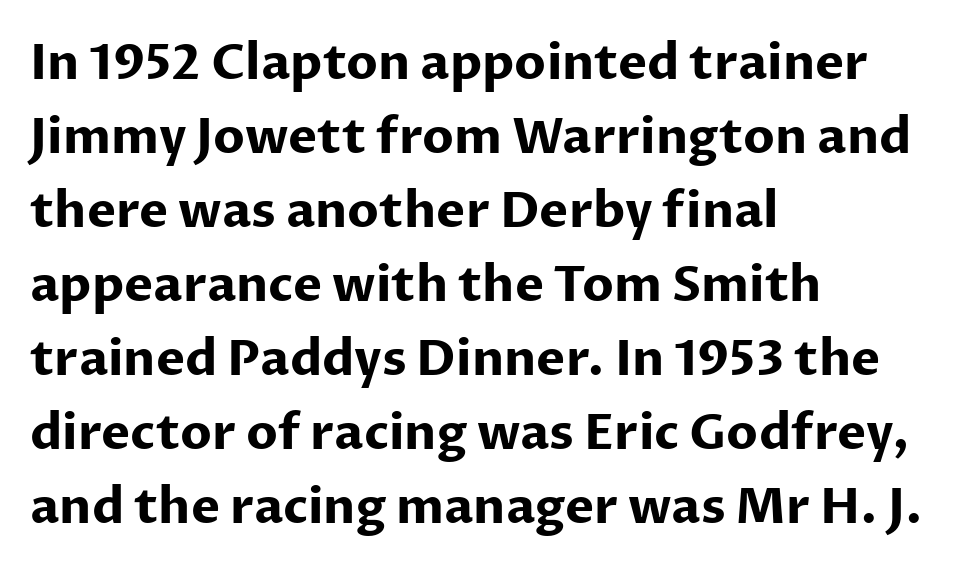
The rag falls on the right side of this text block. In terms of letterspacing, this is plain default setting. A clean baseline with only descenders dipping below it. Posture: straight, roman, zero tilt.
